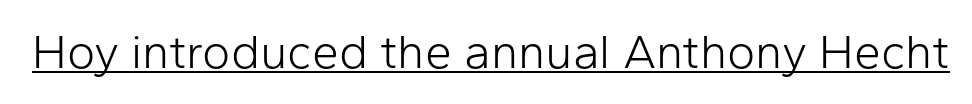
Q: Is the text bold? A: No.
Q: Is the text italic (slanted)? A: No, it is upright.
Q: Is the typeface a serif or a sans-serif typeface? A: Sans-serif.
Q: Is the text underlined? A: Yes.
Q: Is the spacing between letters normal or unusually wide? A: Normal.
Q: Width (condensed, normal, or wide)? A: Normal.
Q: Stroke contrast? A: Low.
Q: x-height? A: Medium.
Q: Monospaced? A: No.
